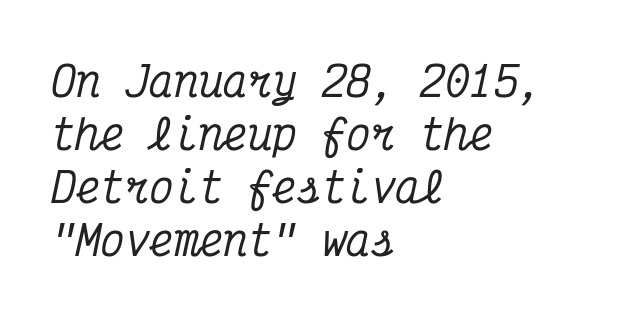
Posture: slanted. Horizontal alignment here is leftward, the default for most running prose. The zone under the glyphs is completely vacant. The face used here is rendered with its standard letterfit.
